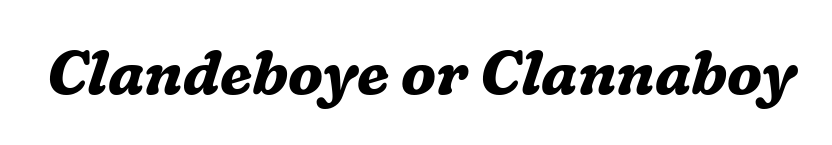
Compared with an ordinary text face, these strokes are far heavier — a full bold. Unlike a clean sans, this face finishes its strokes with serifs. Bare-footed words on every line. Nobody touched the tracking dial on this one. Think of a printed novel: that variable character pitch is what you see here.
